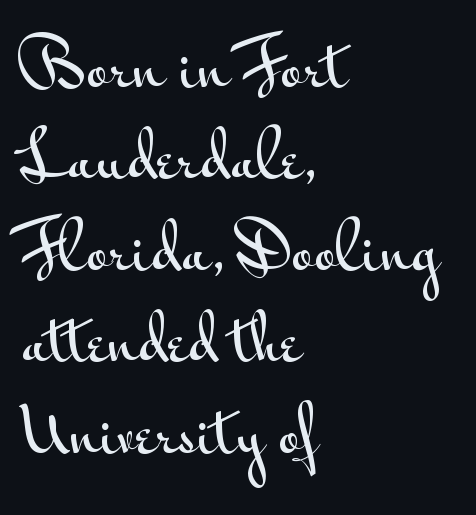
Q: Is the typeface a serif or a sans-serif typeface? A: Sans-serif.
Q: Is the text underlined? A: No.
Q: How is the paragraph aligned? A: Left-aligned.
Q: Is the spacing between letters normal or unusually wide? A: Normal.
Q: Is the spacing between lines tight, normal or loose? A: Normal.
Q: Width (condensed, normal, or wide)? A: Wide.
Q: Stroke contrast? A: Medium.
Q: x-height? A: Small.
Q: Monospaced? A: No.
